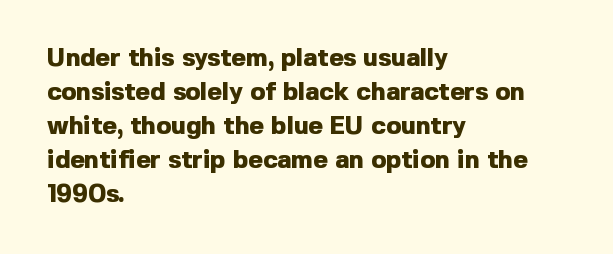
Q: Is the text bold? A: Yes.
Q: Is the text italic (slanted)? A: No, it is upright.
Q: Is the text underlined? A: No.
Q: How is the paragraph aligned? A: Left-aligned.
Q: Is the spacing between letters normal or unusually wide? A: Normal.
Q: Is the spacing between lines tight, normal or loose? A: Normal.
